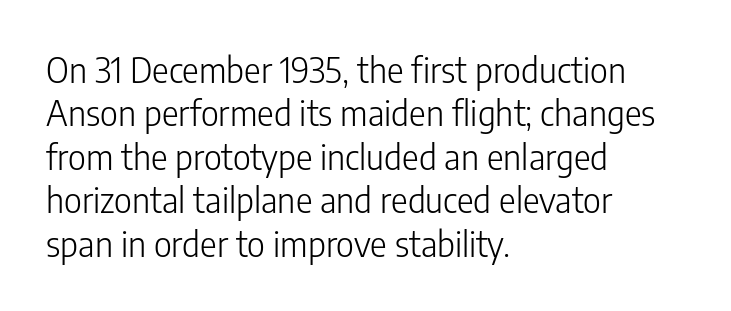
Here the glyphs are tracked normally, forming tight word shapes. The weight tops out at a normal text grade. A typesetter would label this face a sans. If you drew a ruler down the left edge, every line would touch it. Is this a fixed-width face? No — the glyphs have proportional, varying widths. The zone under the glyphs is completely vacant.
